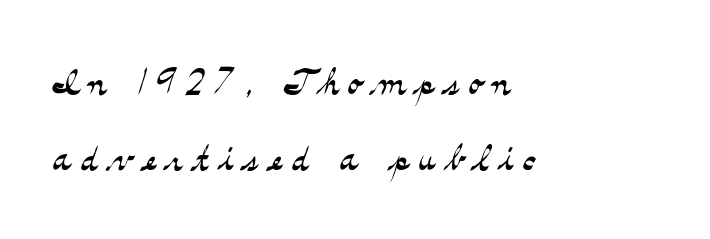
The image shows 49 px light, wide serif type; set left-aligned, normal line spacing (1.56x), not underlined; medium stroke contrast and a small x-height.
